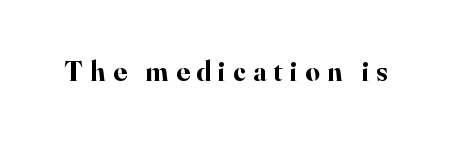
{"serif": "yes", "italic": "no", "bold": "yes", "weight": "bold", "width": "normal", "stroke_contrast": "high", "x_height": "small", "monospaced": "no", "underline": "no", "letter_spacing": "wide", "letter_spacing_em": 0.27, "glyph_px": 28}
